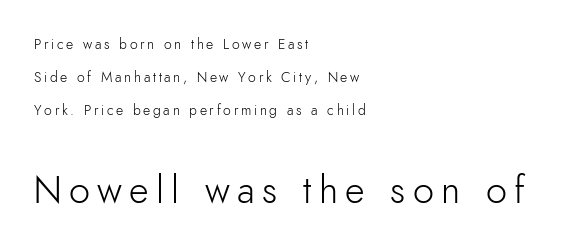
Q: Is the text bold? A: No.
Q: Is the text italic (slanted)? A: No, it is upright.
Q: Is the typeface a serif or a sans-serif typeface? A: Sans-serif.
Q: Is the text underlined? A: No.
Q: How is the paragraph aligned? A: Left-aligned.
Q: Is the spacing between lines tight, normal or loose? A: Loose.
Q: Which block of text is set in a larger size, the first (top) or the second (bottom)? A: The second (bottom) one.
Q: Width (condensed, normal, or wide)? A: Normal.
Q: Stroke contrast? A: Low.
Q: x-height? A: Small.
Q: Monospaced? A: No.
